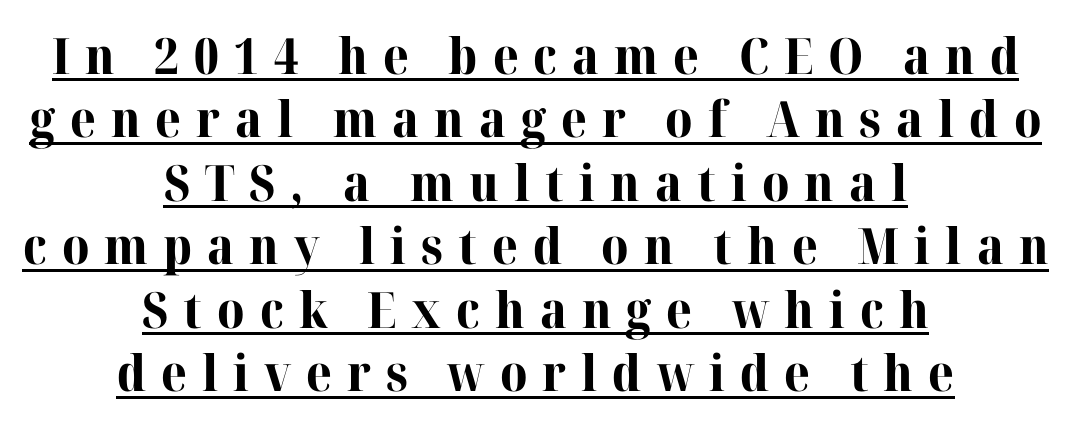
The whitespace from short lines is split evenly between both sides. The type sits square on the baseline with zero lean. Note: serifs present on the glyphs. Short note: letters widely spaced. The letters advance in unequal steps, a hallmark of proportional type. How heavy is the stroke? Heavy — this is a bold.
